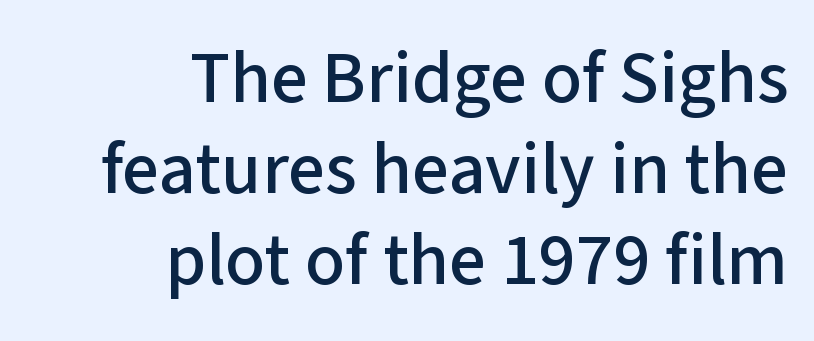
No feet cap the strokes, marking this as sans-serif type. Words float on clear page, feet unadorned. Nobody touched the tracking dial on this one. Posture: vertical. Layout note: lines flush right.
